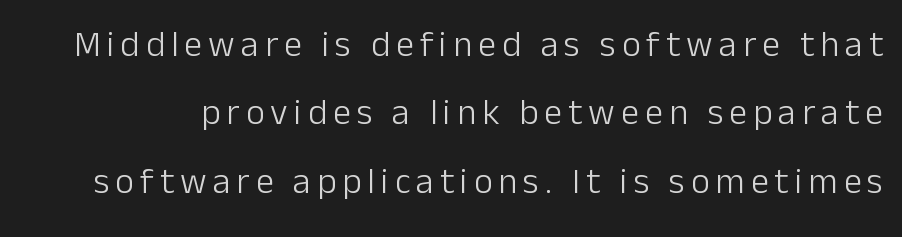
{"serif": "no", "italic": "no", "bold": "no", "weight": "light", "width": "normal", "stroke_contrast": "low", "x_height": "medium", "monospaced": "no", "underline": "no", "line_spacing": "loose", "line_spacing_ratio": 1.9, "glyph_px": 36}
